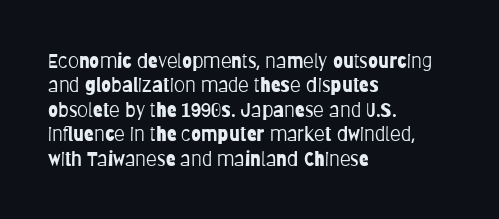
{"italic": "no", "bold": "no", "underline": "no", "align": "left", "line_spacing_ratio": 1.22, "letter_spacing": "normal", "letter_spacing_em": 0.0, "glyph_px": 20}
